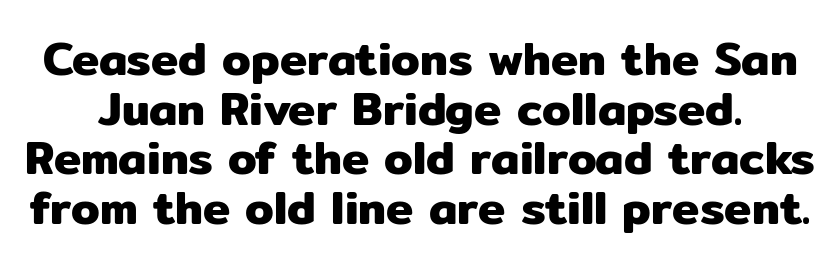
Leading: reduced. A typesetter would call this proportional, since set widths differ per character. Nothing unusual about the tracking: characters are spaced as the font intends. Posture: straight, roman, zero tilt. No feet cap the strokes, marking this as sans-serif type.
